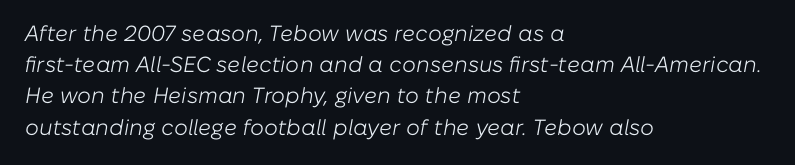
Rule under the text: the space is simply empty. The type is set solid horizontally, with unmodified tracking. Stroke thickness stays within the range of a standard reading face or lighter. Vertically, the passage feels balanced, rows spaced as you'd expect.
